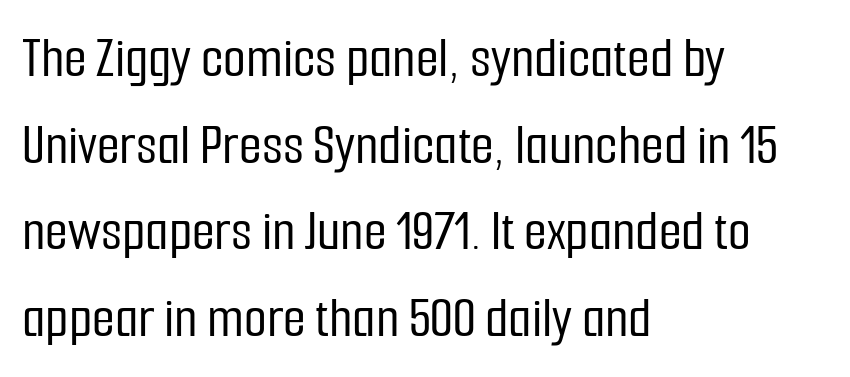
The image shows 59 px condensed sans-serif type, upright; set left-aligned, normal line spacing (1.47x), normal letter spacing, not underlined; low stroke contrast and a medium x-height.
